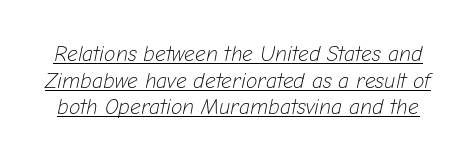
Q: Is the text bold? A: No.
Q: Is the text italic (slanted)? A: Yes, it leans right by about 12 degrees.
Q: Is the text underlined? A: Yes.
Q: Is the spacing between letters normal or unusually wide? A: Normal.
Q: Is the spacing between lines tight, normal or loose? A: Normal.
